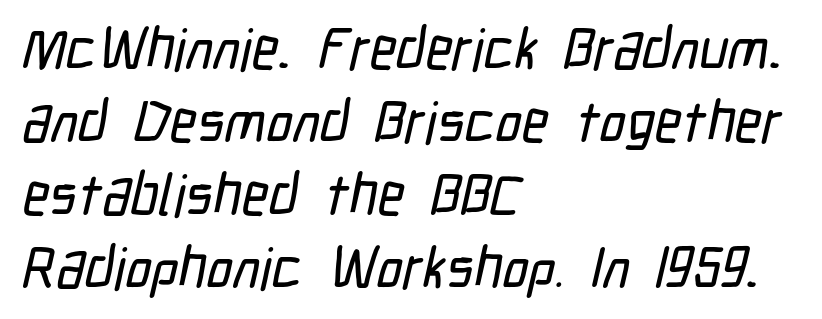
This rendering features lettering with no underline. Varying glyph widths throughout — classic text-font behaviour. The rendering uses a moderate line-height, typical for paragraphs. Each word holds together tightly as a unit, with standard inter-letter gaps. The characters display no serif detailing; their extremities are plain. The text block is weighted toward the left margin, trailing off unevenly rightward.
